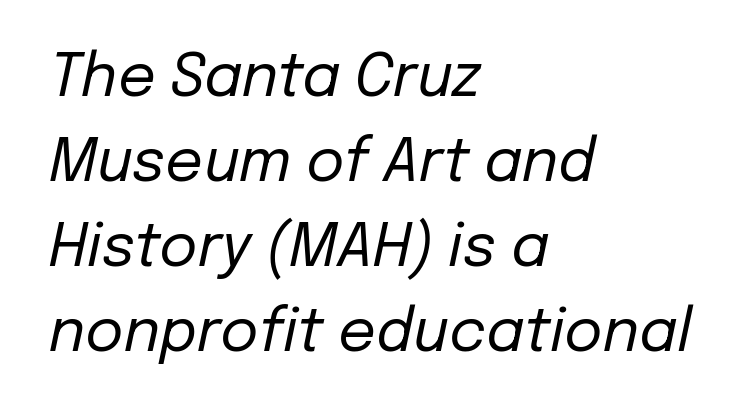
Q: Is the text bold? A: No.
Q: Is the text italic (slanted)? A: Yes, it leans right by about 12 degrees.
Q: Is the text underlined? A: No.
Q: How is the paragraph aligned? A: Left-aligned.
Q: Is the spacing between letters normal or unusually wide? A: Normal.
Q: Is the spacing between lines tight, normal or loose? A: Normal.
Q: Width (condensed, normal, or wide)? A: Normal.
Q: Stroke contrast? A: Low.
Q: x-height? A: Medium.
Q: Monospaced? A: No.
